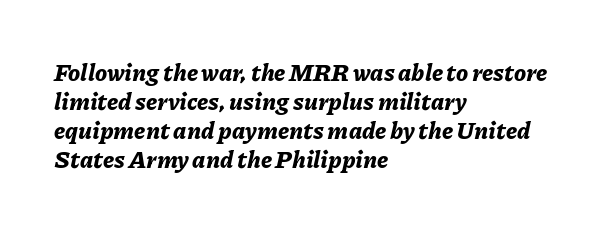
Q: Is the text bold? A: Yes.
Q: Is the text italic (slanted)? A: Yes, it leans right by about 11 degrees.
Q: Is the text underlined? A: No.
Q: How is the paragraph aligned? A: Left-aligned.
Q: Is the spacing between letters normal or unusually wide? A: Normal.
